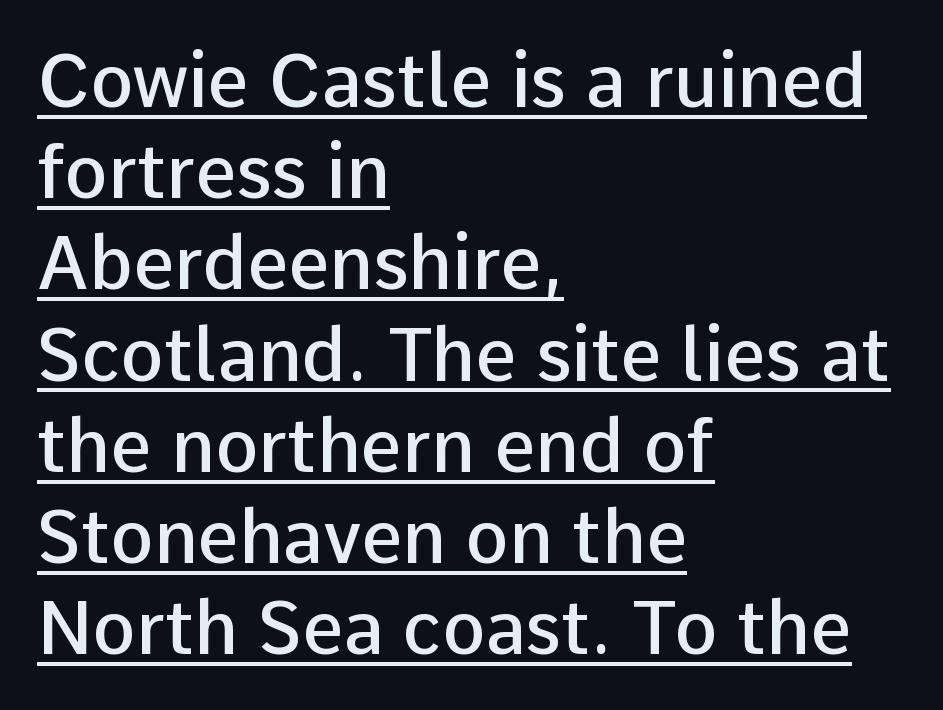
The image shows 73 px semibold sans-serif type, upright; set left-aligned, normal line spacing (1.25x), normal letter spacing, underlined; low stroke contrast and a medium x-height.
